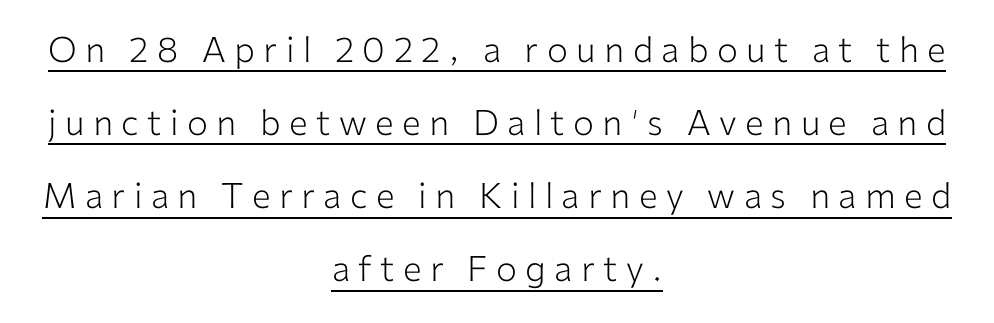
Does the lettering tilt? It doesn't — this is upright. Weight: regular or lighter. The setting favours the middle, as headings and verse often do. Line spacing here is loose.
